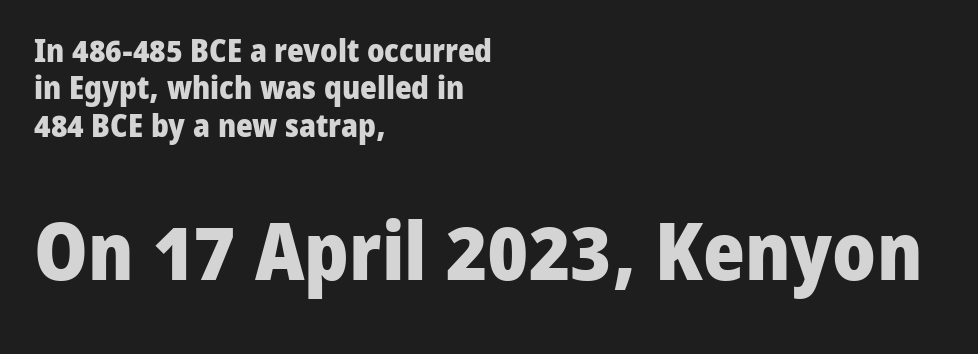
The image shows 80 px heavy sans-serif type, upright; set left-aligned, line spacing 1.17x, normal letter spacing, not underlined; the second (bottom) block is 2.5x larger; low stroke contrast and a medium x-height.
